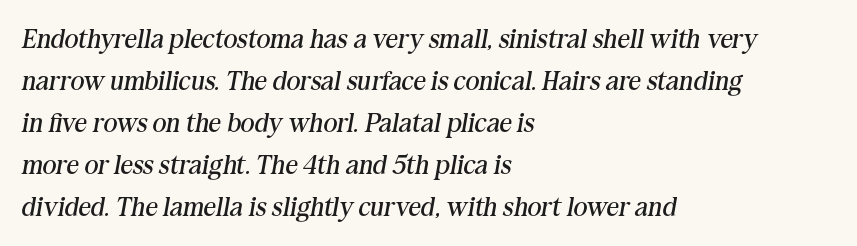
Summary of vertical rhythm: regular, with standard interline spacing. The whole block is typeset with a tilt. The passage shown has conventional tracking throughout. Summary of weight: not heavy and not bold. The compositor pushed each line to the left boundary.
